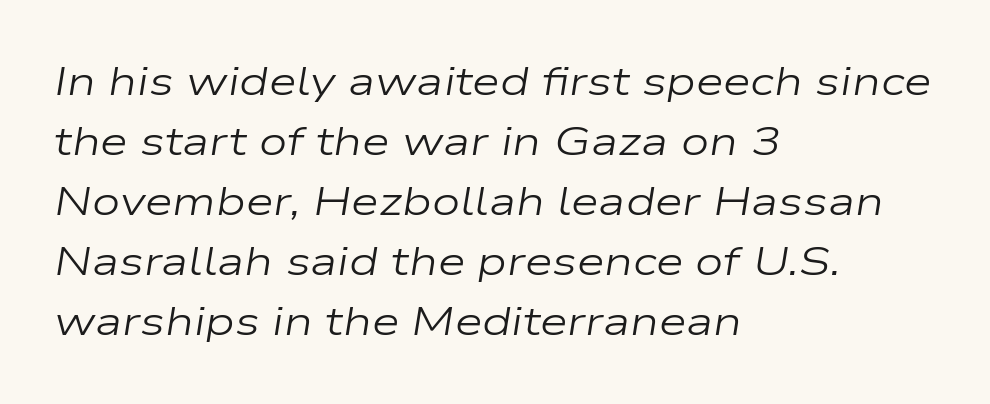
Does the leading feel generous? No, just average. These lines keep a tight, regular rhythm from letter to letter. Check under the words: just untouched page. Is the type heavy? It reads as light-to-regular instead.
